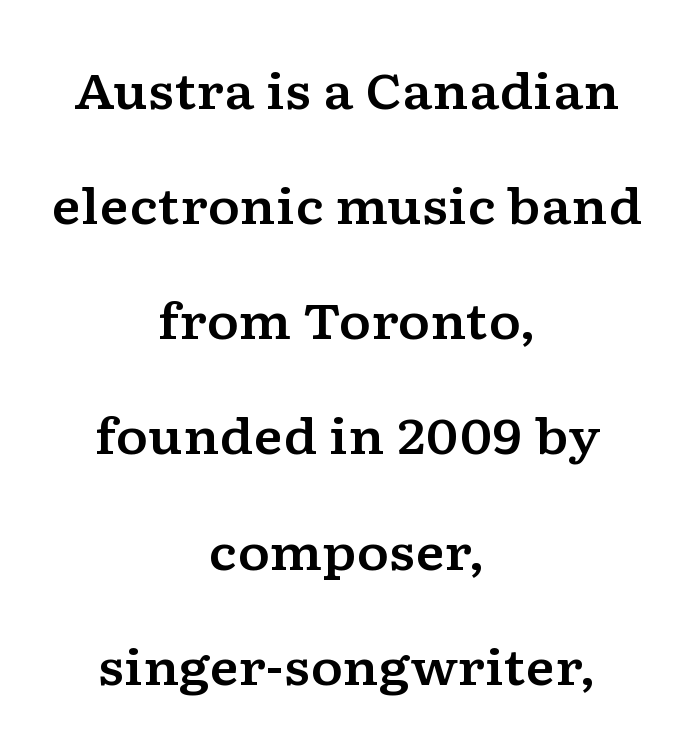
Q: Is the text italic (slanted)? A: No, it is upright.
Q: Is the typeface a serif or a sans-serif typeface? A: Serif.
Q: Is the text underlined? A: No.
Q: How is the paragraph aligned? A: Centered.
Q: Is the spacing between letters normal or unusually wide? A: Normal.
Q: Is the spacing between lines tight, normal or loose? A: Loose.
Q: Width (condensed, normal, or wide)? A: Wide.
Q: Stroke contrast? A: Low.
Q: x-height? A: Medium.
Q: Monospaced? A: No.
